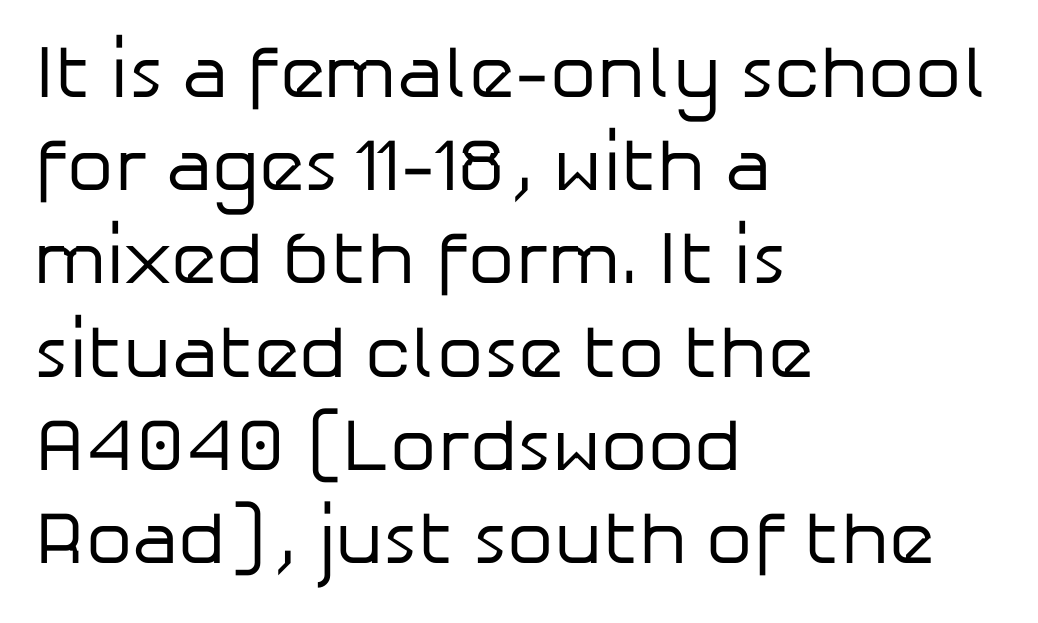
Caption: multi-line text, flush left, ragged right. The designer left line spacing at the default. What kind of face is this? One without serifs — a sans. Each letter keeps its own natural width here, so spacing adapts to shape.
